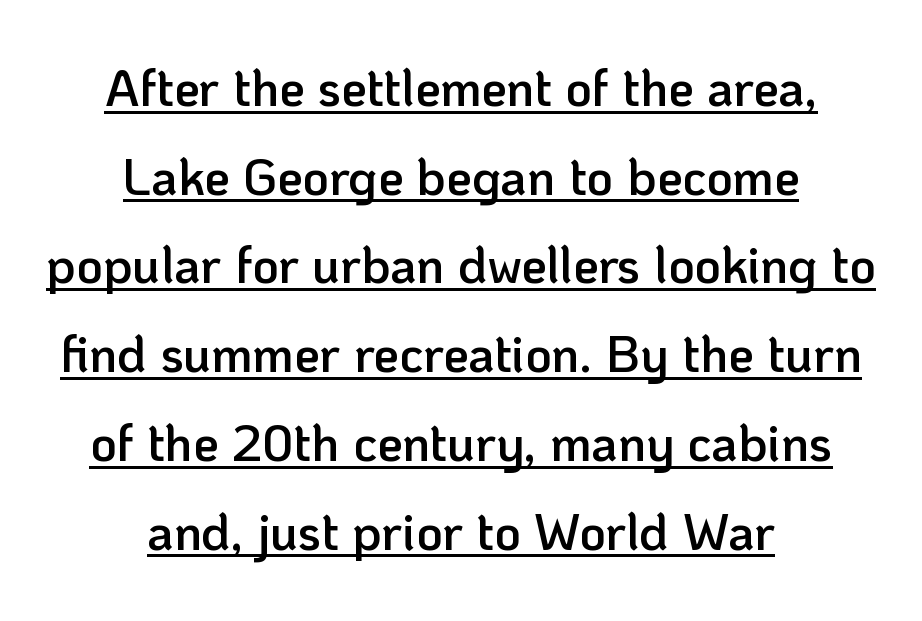
The image shows 51 px semibold sans-serif type, upright; set centered, line spacing 1.74x, normal letter spacing, underlined; low stroke contrast and a medium x-height.
